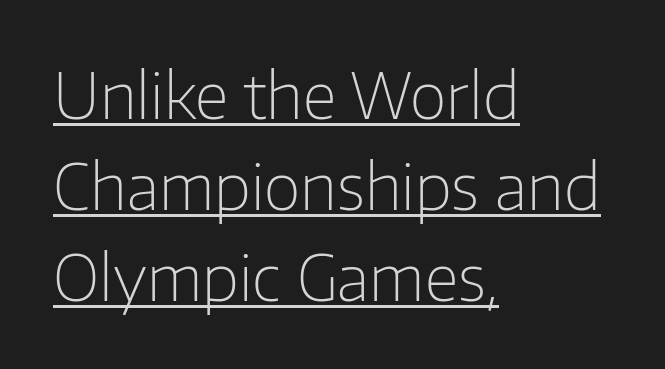
The image shows 64 px light sans-serif type, upright; set left-aligned, normal line spacing (1.42x), normal letter spacing, underlined; low stroke contrast and a medium x-height.
